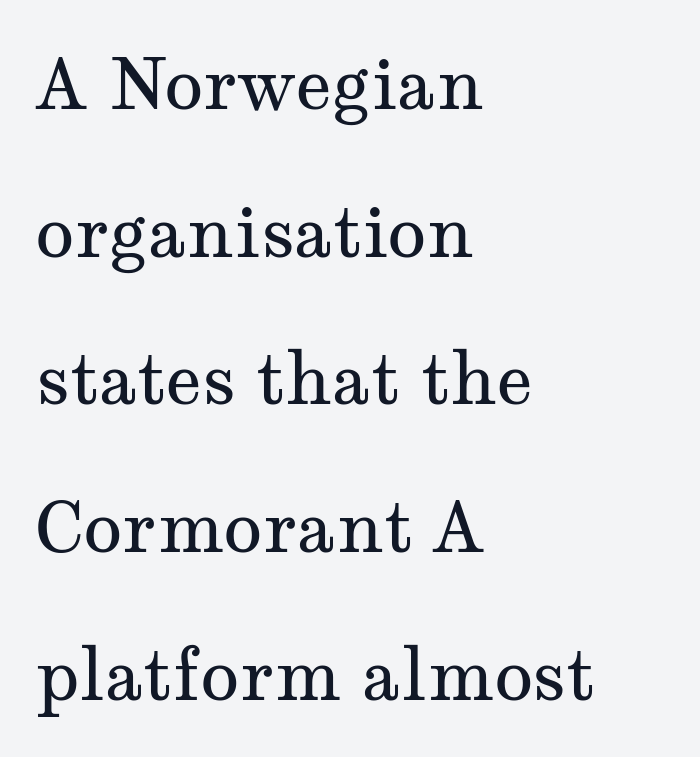
Q: Is the text bold? A: No.
Q: Is the text italic (slanted)? A: No, it is upright.
Q: Is the typeface a serif or a sans-serif typeface? A: Serif.
Q: Is the text underlined? A: No.
Q: How is the paragraph aligned? A: Left-aligned.
Q: Is the spacing between letters normal or unusually wide? A: Normal.
Q: Is the spacing between lines tight, normal or loose? A: Loose.
Q: Width (condensed, normal, or wide)? A: Wide.
Q: Stroke contrast? A: Medium.
Q: x-height? A: Medium.
Q: Monospaced? A: No.
